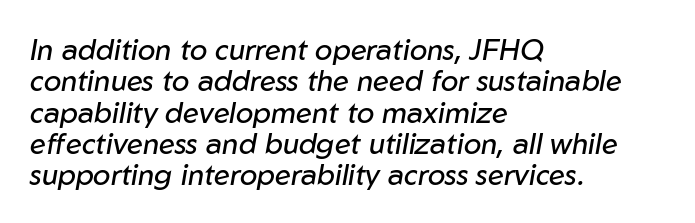
The image shows 29 px regular-weight type, italic (leaning right); set left-aligned, tight line spacing (1.08x), normal letter spacing, not underlined; low stroke contrast and a medium x-height.
